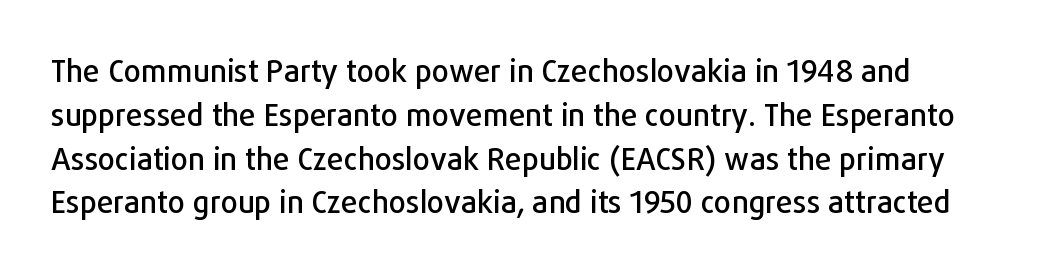
The image shows 30 px sans-serif type, upright; set left-aligned, normal line spacing (1.46x), normal letter spacing, not underlined; low stroke contrast and a medium x-height.
